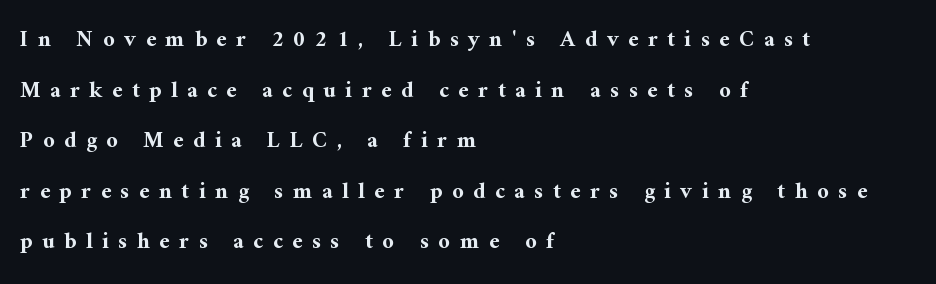
{"italic": "no", "bold": "yes", "underline": "no", "align": "left", "line_spacing": "loose", "line_spacing_ratio": 2.2, "letter_spacing": "wide", "letter_spacing_em": 0.41, "glyph_px": 23}
